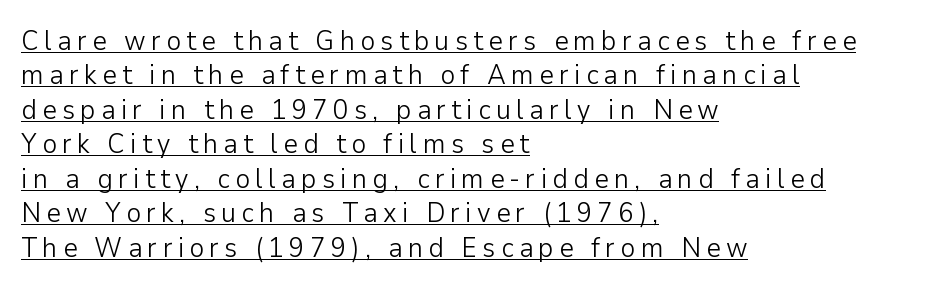
The image shows 28 px light sans-serif type, upright; set left-aligned, line spacing 1.23x, underlined; low stroke contrast and a medium x-height.
